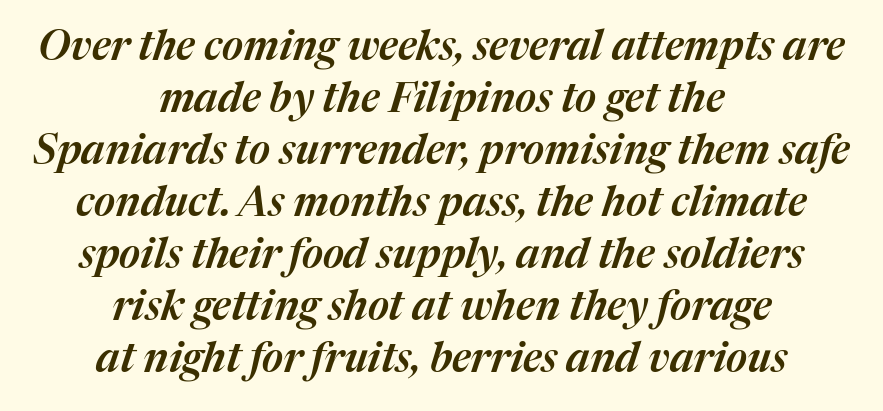
{"italic": "yes", "lean": "right", "slant_degrees": 17, "width": "normal", "stroke_contrast": "medium", "x_height": "medium", "monospaced": "no", "underline": "no", "align": "center", "line_spacing": "normal", "line_spacing_ratio": 1.27, "letter_spacing": "normal", "letter_spacing_em": 0.0, "glyph_px": 41}
